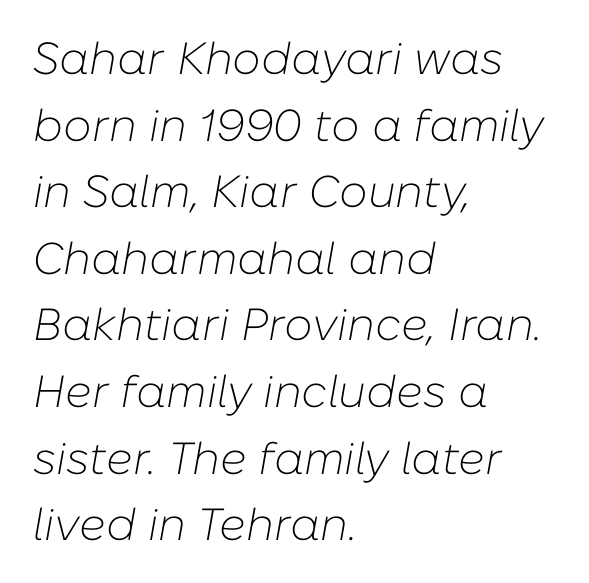
The image shows 45 px light type, italic (leaning right); set left-aligned, normal line spacing (1.48x), normal letter spacing, not underlined; low stroke contrast and a medium x-height.
